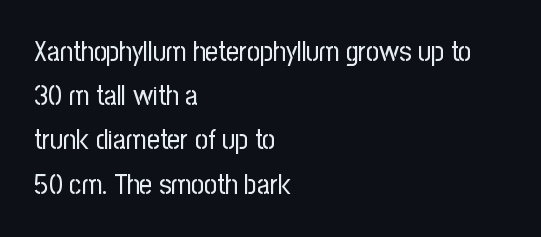
{"serif": "no", "italic": "no", "bold": "no", "weight": "regular", "width": "condensed", "stroke_contrast": "low", "x_height": "medium", "monospaced": "no", "underline": "no", "align": "left", "line_spacing": "normal", "line_spacing_ratio": 1.58, "letter_spacing": "normal", "letter_spacing_em": 0.0, "glyph_px": 28}
